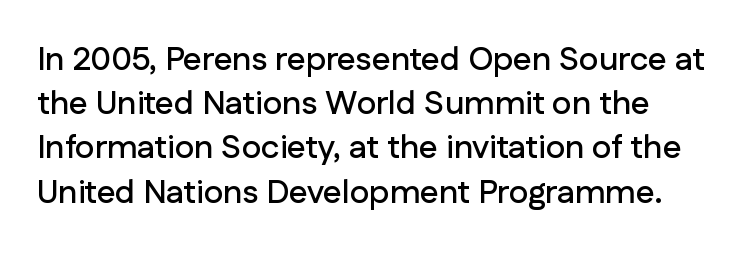
This rendering employs a face without finishing strokes, i.e., a sans-serif. Quick note: interline space is typical. The letters sit at their default tracking, neither squeezed nor spread. This sample uses an upright cut, with every glyph sitting square on the baseline. Bare-footed words on every line.
